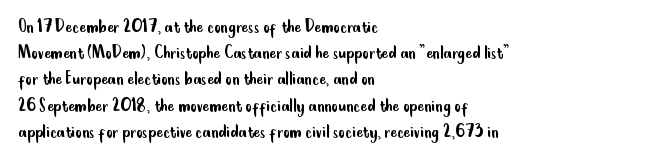
Q: Is the text bold? A: No.
Q: Is the text italic (slanted)? A: No, it is upright.
Q: Is the text underlined? A: No.
Q: How is the paragraph aligned? A: Left-aligned.
Q: Is the spacing between letters normal or unusually wide? A: Normal.
Q: Is the spacing between lines tight, normal or loose? A: Normal.
